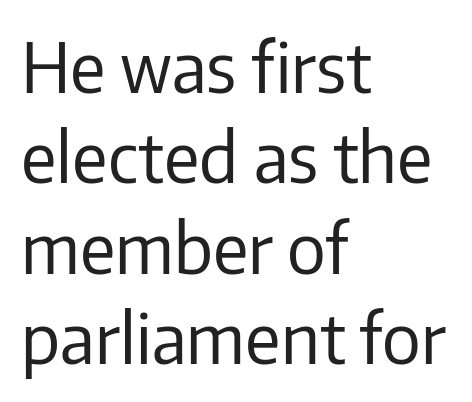
Type without underlining. The rendering keeps characters at their native spacing. Weight: not bold — regular or lighter. Notice how descenders clear the ascenders below comfortably — that's standard leading. Upright lettering throughout. Each letter keeps its own natural width here, so spacing adapts to shape.
